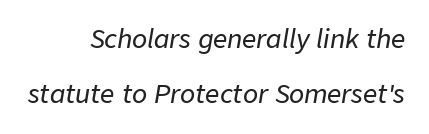
{"italic": "yes", "lean": "right", "slant_degrees": 9, "underline": "no", "align": "right", "line_spacing": "loose", "line_spacing_ratio": 2.22, "letter_spacing": "normal", "letter_spacing_em": 0.0, "glyph_px": 25}
